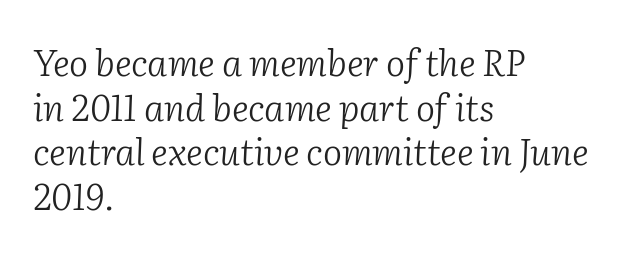
Q: Is the text bold? A: No.
Q: Is the text italic (slanted)? A: Yes, it leans right by about 2 degrees.
Q: Is the typeface a serif or a sans-serif typeface? A: Serif.
Q: Is the text underlined? A: No.
Q: How is the paragraph aligned? A: Left-aligned.
Q: Is the spacing between letters normal or unusually wide? A: Normal.
Q: Width (condensed, normal, or wide)? A: Normal.
Q: Stroke contrast? A: Low.
Q: x-height? A: Medium.
Q: Monospaced? A: No.
